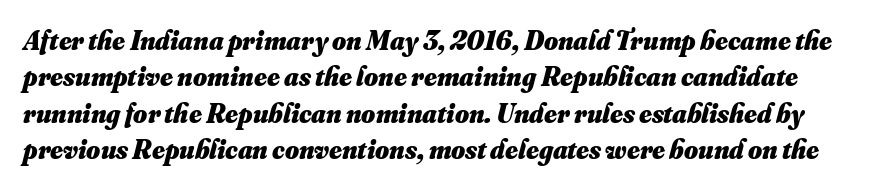
{"bold": "yes", "underline": "no", "line_spacing": "normal", "line_spacing_ratio": 1.35, "letter_spacing": "normal", "letter_spacing_em": 0.0, "glyph_px": 27}
